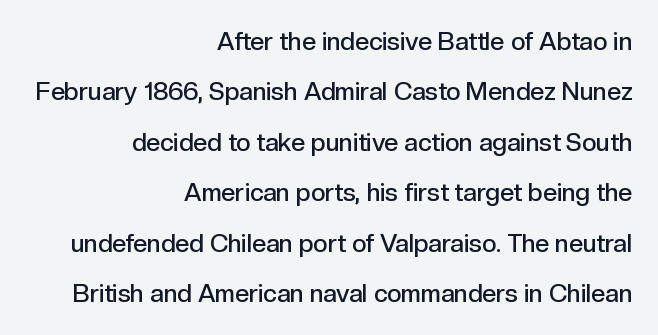
Q: Is the text bold? A: Semi-bold.
Q: Is the text italic (slanted)? A: No, it is upright.
Q: Is the text underlined? A: No.
Q: How is the paragraph aligned? A: Right-aligned.
Q: Is the spacing between letters normal or unusually wide? A: Normal.
Q: Is the spacing between lines tight, normal or loose? A: Loose.
